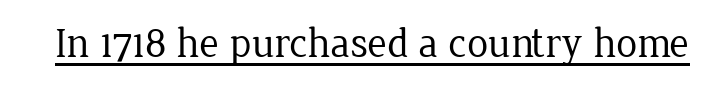
The image shows 42 px regular-weight serif type, upright; set normal letter spacing, underlined; low stroke contrast and a medium x-height.
